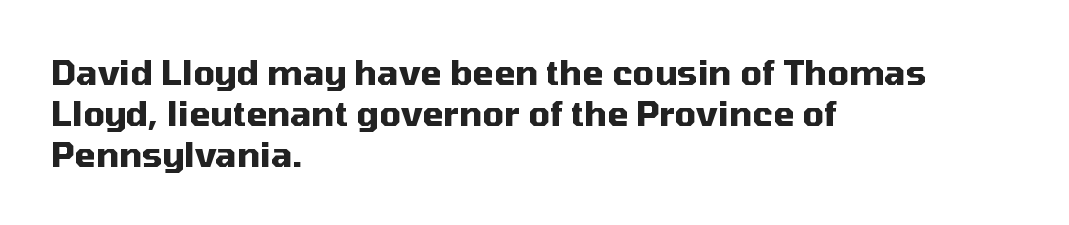
Q: Is the text bold? A: Yes.
Q: Is the text italic (slanted)? A: No, it is upright.
Q: Is the typeface a serif or a sans-serif typeface? A: Sans-serif.
Q: Is the text underlined? A: No.
Q: How is the paragraph aligned? A: Left-aligned.
Q: Is the spacing between letters normal or unusually wide? A: Normal.
Q: Width (condensed, normal, or wide)? A: Normal.
Q: Stroke contrast? A: Medium.
Q: x-height? A: Medium.
Q: Monospaced? A: No.
